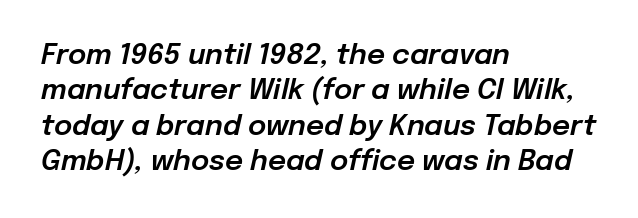
The image shows 28 px text type, italic (leaning right); set left-aligned, normal line spacing (1.26x), normal letter spacing, not underlined; low stroke contrast and a medium x-height.
